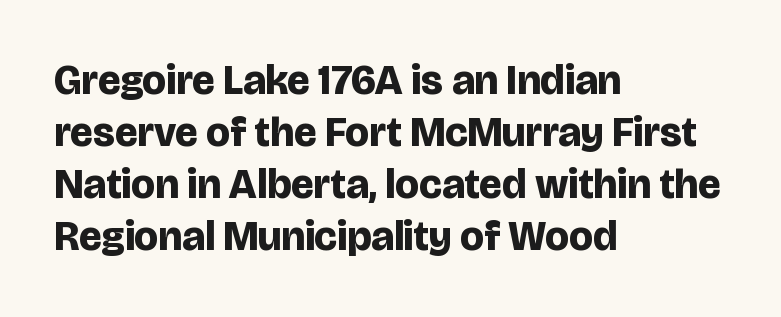
This sample has the flowing, uneven cadence of proportional lettering. Honestly, there is no underline to notice here at all. The lines are quadded left. Students, note that the glyphs here touch the page at normal intervals. Do the letters lean? They stand straight. A typesetter would label this face a sans.
